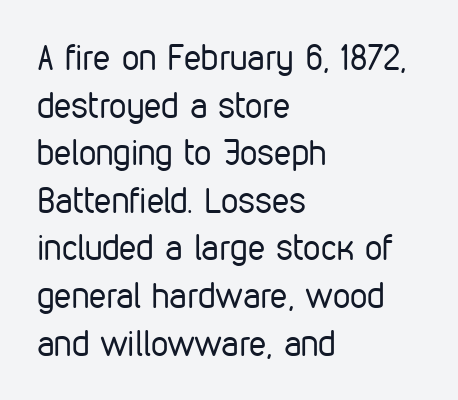
Is this a fixed-width face? No — the glyphs have proportional, varying widths. Compared with typical paragraphs, the rows here are spaced about the same. Do the letters lean? They stand straight. The characters are drawn with everyday or finer stroke widths. The compositor pushed each line to the left boundary.
